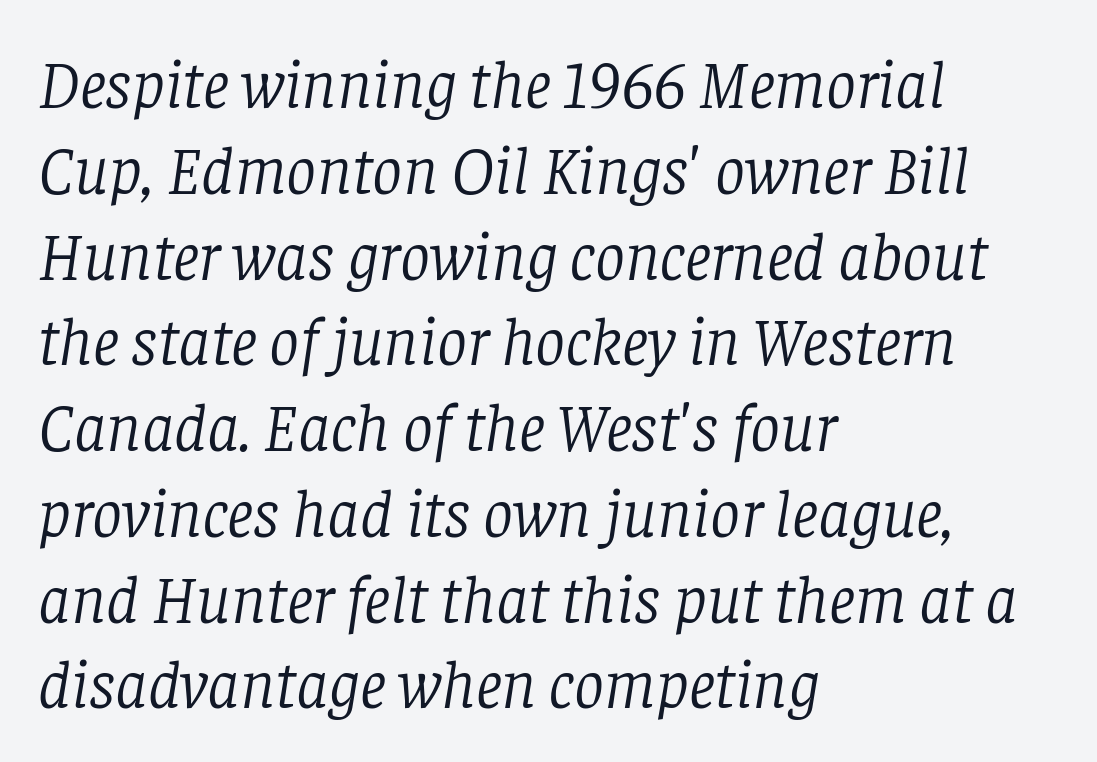
The image shows 67 px light serif type, italic (leaning right); set left-aligned, normal line spacing (1.28x), normal letter spacing, not underlined; low stroke contrast and a large x-height.
